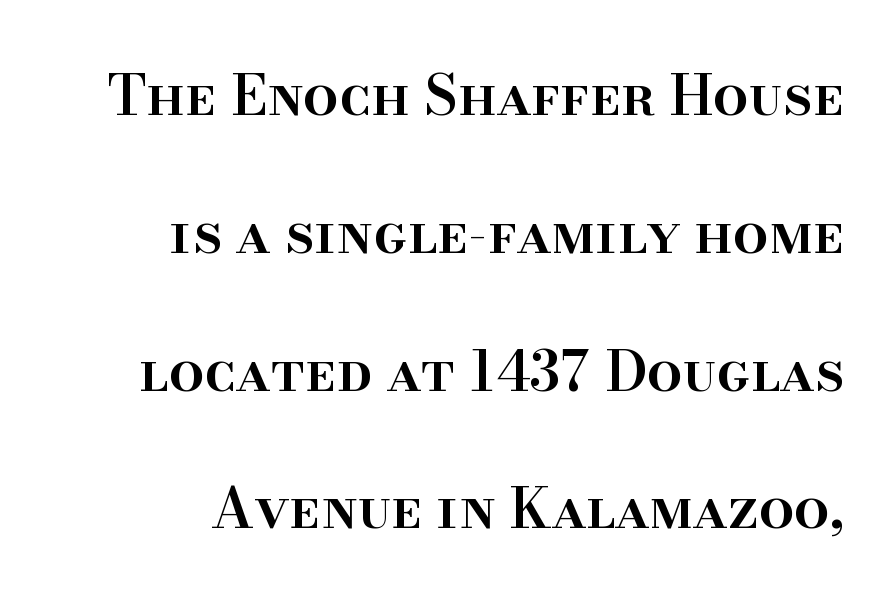
Q: Is the text bold? A: Semi-bold.
Q: Is the text italic (slanted)? A: No, it is upright.
Q: Is the typeface a serif or a sans-serif typeface? A: Serif.
Q: Is the text underlined? A: No.
Q: Is the spacing between letters normal or unusually wide? A: Normal.
Q: Is the spacing between lines tight, normal or loose? A: Loose.
Q: Width (condensed, normal, or wide)? A: Normal.
Q: Stroke contrast? A: High.
Q: x-height? A: Small.
Q: Monospaced? A: No.
